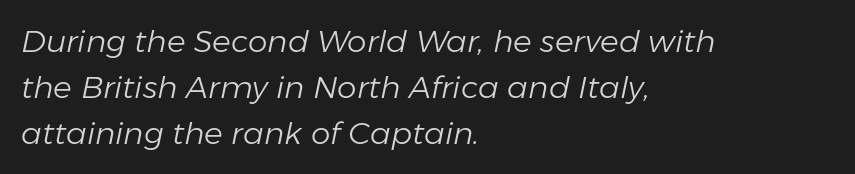
Clear beneath every line of the passage. The text carries the slant typical of an italic or oblique font. Compared with typical paragraphs, the rows here are spaced about the same. You could not count columns in this text — the font is proportionally spaced. The letters look calm and open, with moderate or lighter stems. Is the letter spacing exaggerated? No — it looks like the ordinary default.
